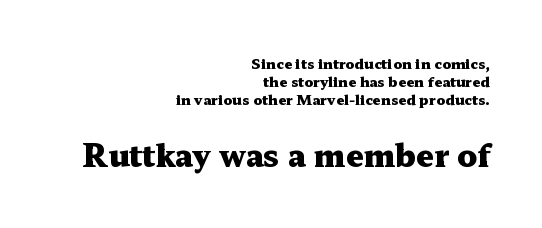
The image shows 31 px heavy, wide serif type, upright; set right-aligned, normal line spacing (1.29x), normal letter spacing, not underlined; the second (bottom) block is 2.21x larger; medium stroke contrast and a medium x-height.
